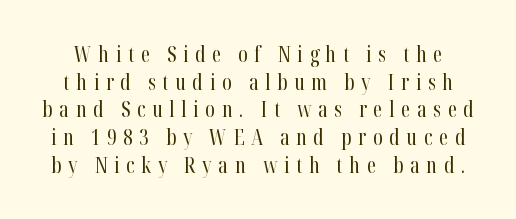
The image shows 21 px text type, upright; set normal line spacing (1.32x), unusually wide letter spacing (+0.32 em), not underlined.
